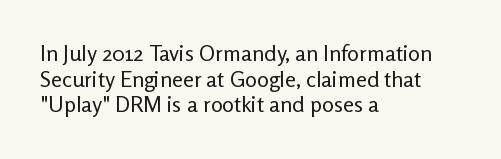
Nope, not italic — everything's standing straight. The typesetter chose a ragged-right arrangement here. On a weight scale, this lands at 450 or below. Has an underline been added? It has not. The gaps between neighbouring characters are ordinary and unremarkable.
